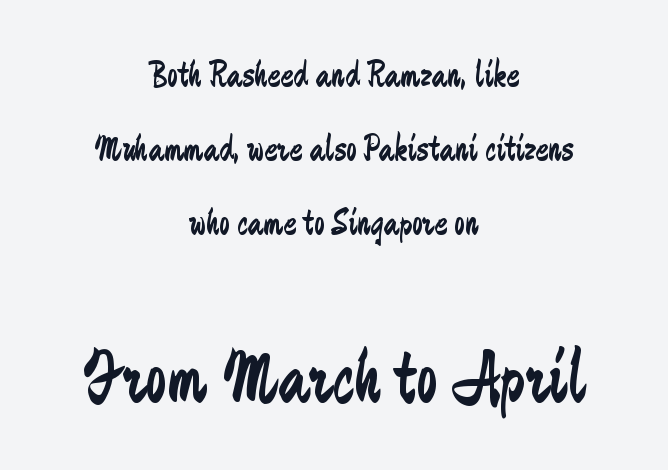
The image shows 77 px regular-weight, condensed sans-serif type; set centered, loose line spacing (1.95x), normal letter spacing, not underlined; the second (bottom) block is 2.03x larger; low stroke contrast and a medium x-height.
